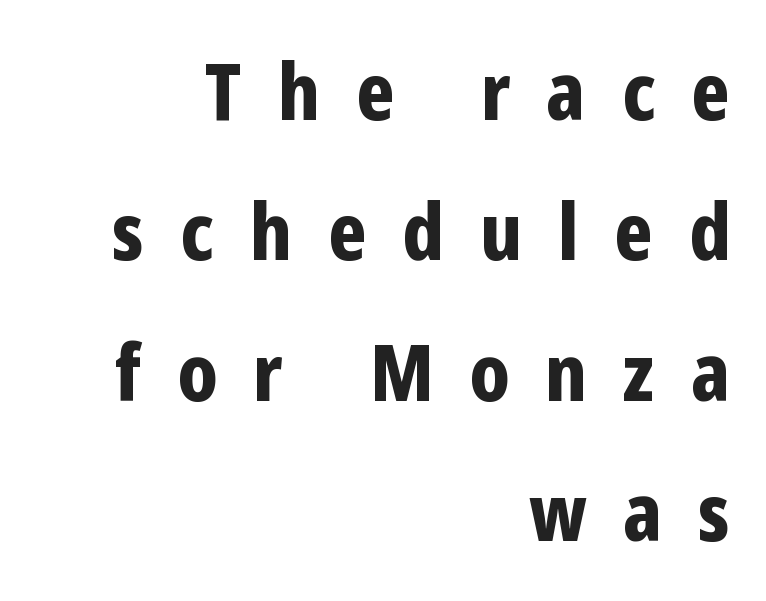
{"serif": "no", "italic": "no", "bold": "yes", "weight": "bold", "width": "condensed", "stroke_contrast": "low", "x_height": "medium", "monospaced": "no", "underline": "no", "align": "right", "line_spacing_ratio": 1.8, "letter_spacing": "wide", "letter_spacing_em": 0.46, "glyph_px": 78}
